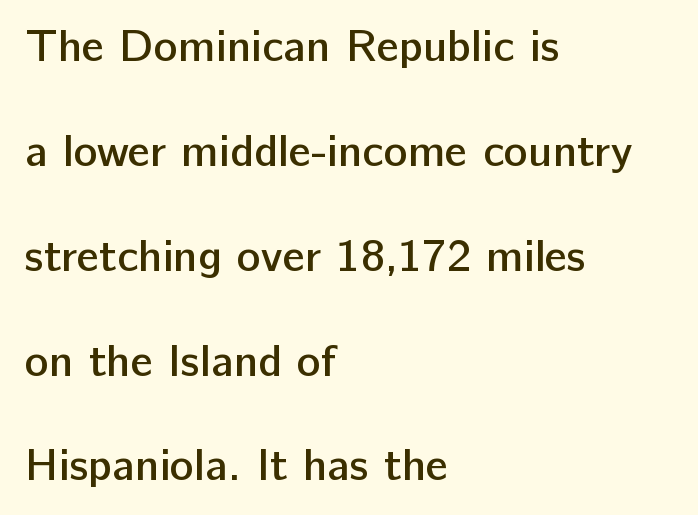
{"serif": "no", "italic": "no", "bold": "semi", "weight": "semibold", "width": "normal", "stroke_contrast": "low", "x_height": "medium", "monospaced": "no", "underline": "no", "align": "left", "line_spacing": "loose", "line_spacing_ratio": 2.33, "letter_spacing": "normal", "letter_spacing_em": 0.0, "glyph_px": 45}
